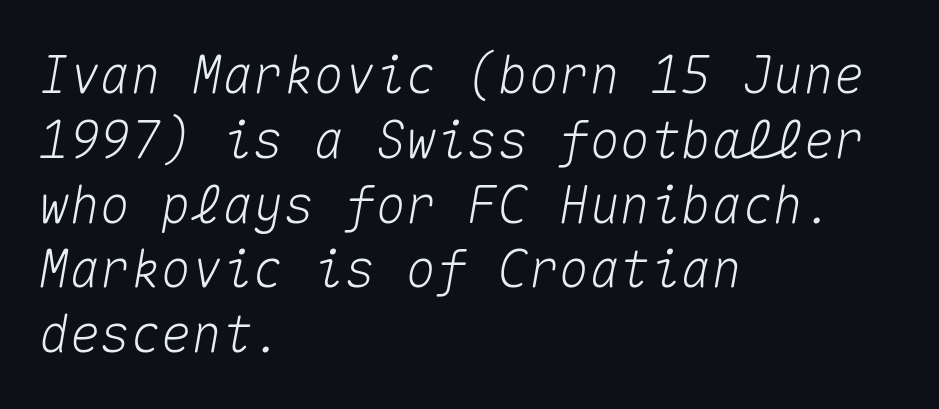
Leftover space on each line is placed entirely after the last word. Characters are canted at an angle relative to the baseline's perpendicular. The line texture is even and compact thanks to regular tracking. Words float on clear page, feet unadorned. Quick note: interline space is typical.
